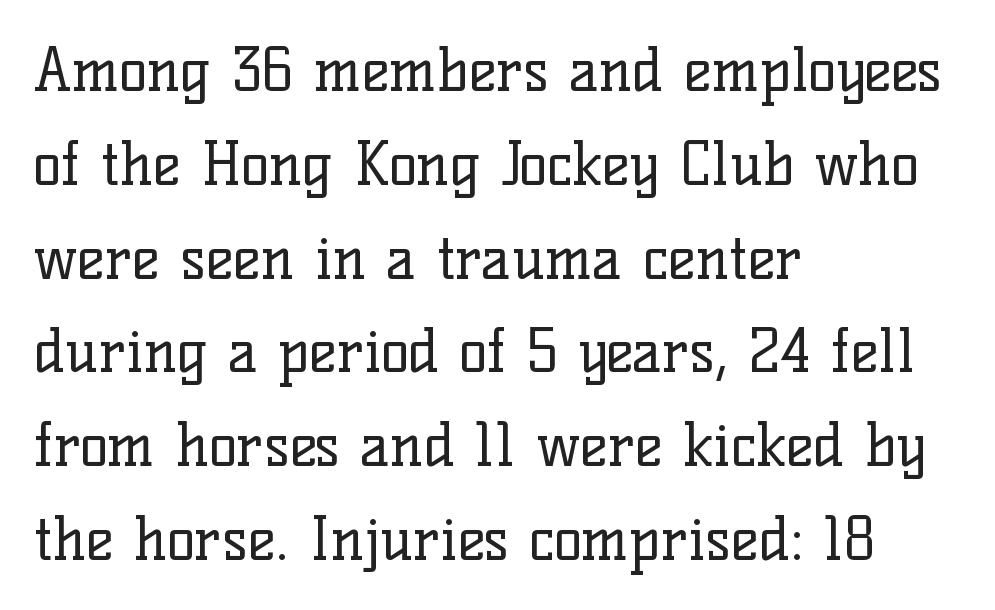
The image shows 59 px regular-weight serif type, upright; set left-aligned, normal line spacing (1.59x), normal letter spacing, not underlined; low stroke contrast and a medium x-height.
